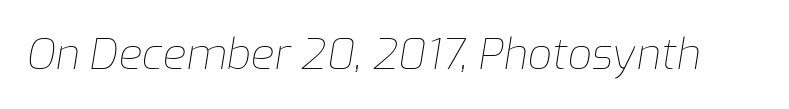
Q: Is the text bold? A: No.
Q: Is the text italic (slanted)? A: Yes, it leans right by about 9 degrees.
Q: Is the text underlined? A: No.
Q: Is the spacing between letters normal or unusually wide? A: Normal.
Q: Width (condensed, normal, or wide)? A: Normal.
Q: Stroke contrast? A: Low.
Q: x-height? A: Medium.
Q: Monospaced? A: No.
